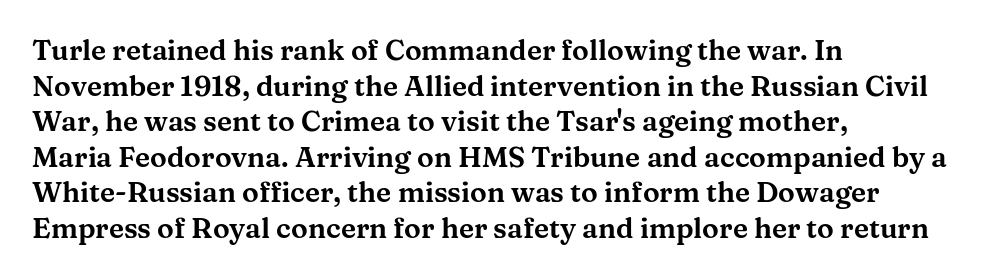
{"serif": "yes", "italic": "no", "width": "wide", "stroke_contrast": "medium", "x_height": "medium", "monospaced": "no", "underline": "no", "align": "left", "line_spacing": "normal", "line_spacing_ratio": 1.27, "letter_spacing": "normal", "letter_spacing_em": 0.0, "glyph_px": 28}
